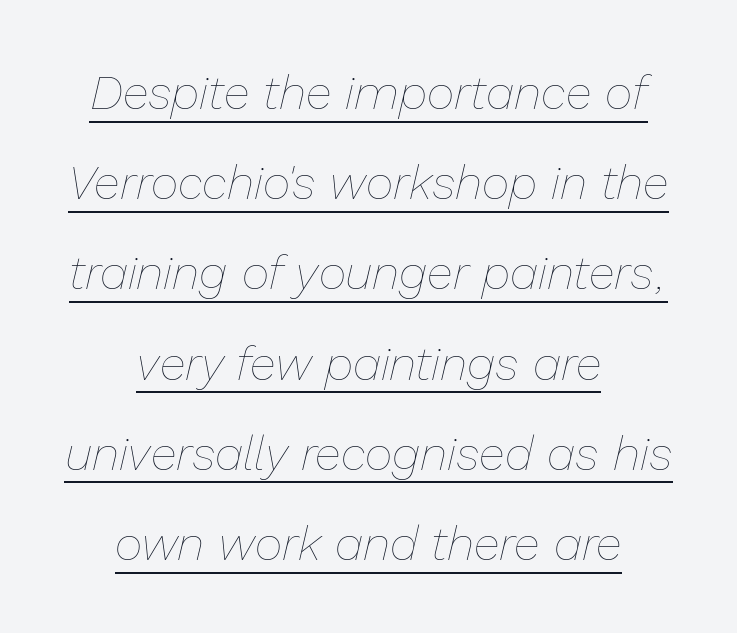
The image shows 48 px thin type, italic (leaning right); set centered, line spacing 1.88x, normal letter spacing, underlined; low stroke contrast and a medium x-height.
